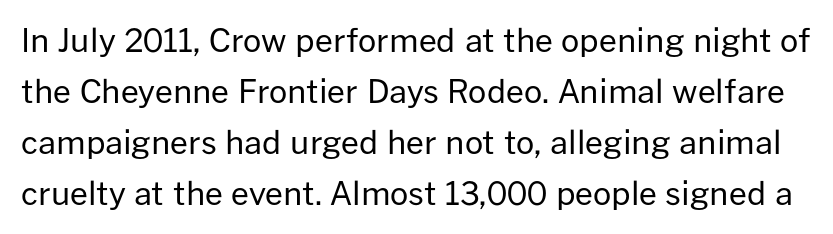
The image shows 32 px regular-weight sans-serif type, upright; set normal line spacing (1.59x), normal letter spacing, not underlined; low stroke contrast and a medium x-height.
